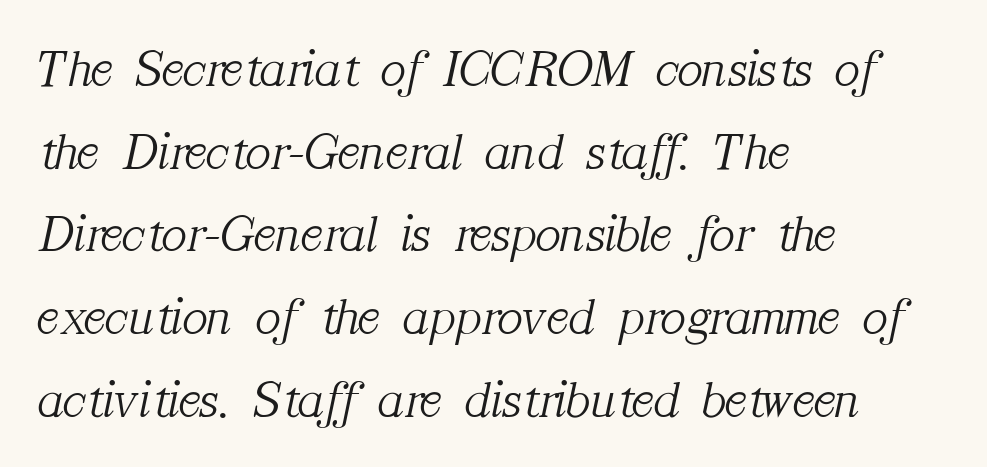
Q: Is the text bold? A: No.
Q: Is the text italic (slanted)? A: Yes, it leans right by about 12 degrees.
Q: Is the typeface a serif or a sans-serif typeface? A: Serif.
Q: Is the text underlined? A: No.
Q: How is the paragraph aligned? A: Left-aligned.
Q: Is the spacing between letters normal or unusually wide? A: Normal.
Q: Is the spacing between lines tight, normal or loose? A: Normal.
Q: Width (condensed, normal, or wide)? A: Normal.
Q: Stroke contrast? A: Medium.
Q: x-height? A: Medium.
Q: Monospaced? A: No.
